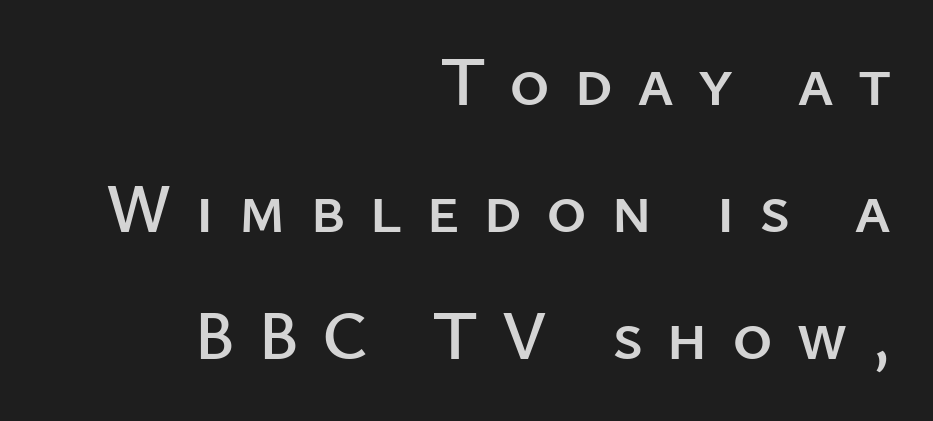
{"serif": "no", "italic": "no", "width": "normal", "stroke_contrast": "low", "x_height": "medium", "monospaced": "no", "underline": "no", "align": "right", "line_spacing_ratio": 1.84, "letter_spacing": "wide", "letter_spacing_em": 0.34, "glyph_px": 69}
